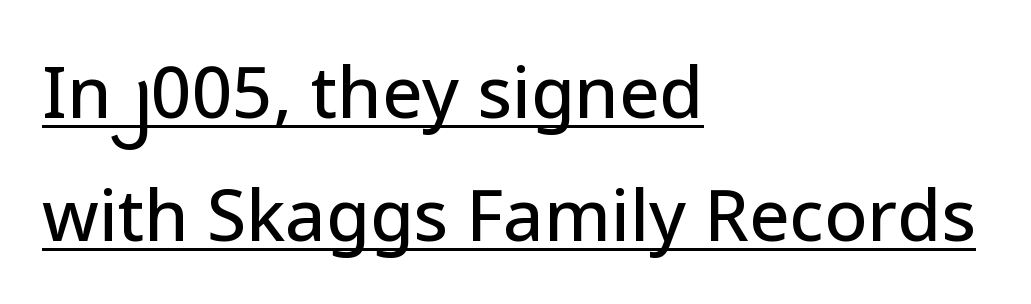
A continuous stroke trails under the words, as in a hyperlink. It's the straight-up-and-down kind of type. This sample has the flowing, uneven cadence of proportional lettering. The rendering keeps characters at their native spacing. The typeface chosen for these lines omits serifs. Casual observation: everything's shoved over to the left.
